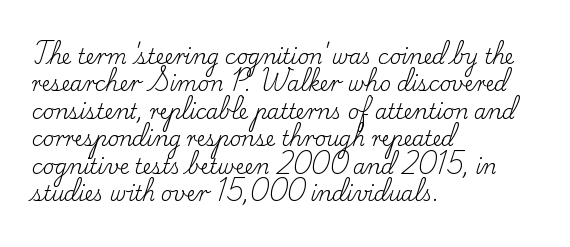
The image shows 20 px text type; set left-aligned, normal line spacing (1.37x), normal letter spacing, not underlined.
